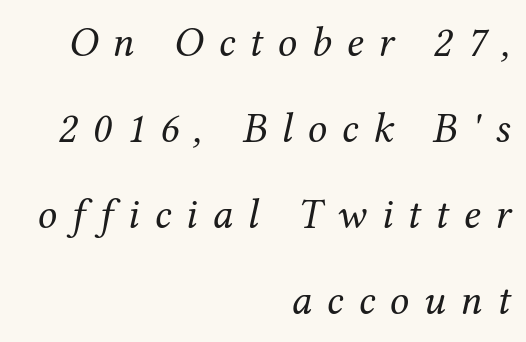
{"serif": "yes", "italic": "yes", "lean": "right", "slant_degrees": 12, "bold": "no", "weight": "regular", "width": "normal", "stroke_contrast": "medium", "x_height": "medium", "monospaced": "no", "underline": "no", "align": "right", "line_spacing": "loose", "line_spacing_ratio": 2.0, "letter_spacing": "wide", "letter_spacing_em": 0.34, "glyph_px": 43}
